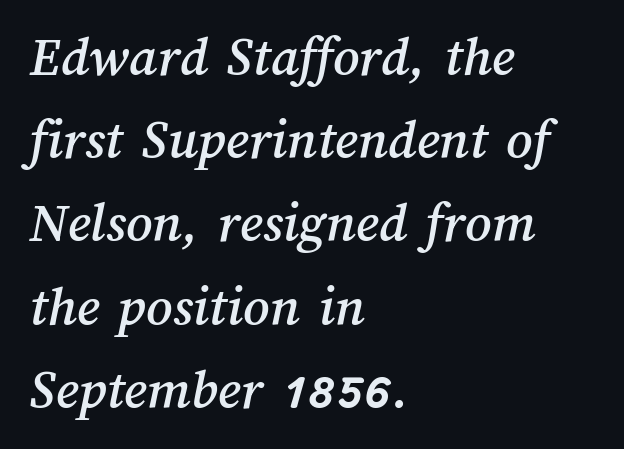
{"width": "normal", "stroke_contrast": "medium", "x_height": "medium", "monospaced": "no", "underline": "no", "align": "left", "line_spacing": "normal", "line_spacing_ratio": 1.46, "letter_spacing": "normal", "letter_spacing_em": 0.0, "glyph_px": 57}
